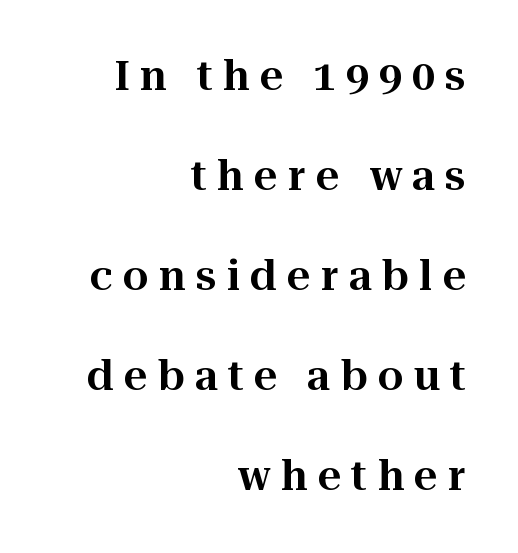
The image shows 41 px serif type, upright; set right-aligned, loose line spacing (2.44x), unusually wide letter spacing (+0.25 em), not underlined; high stroke contrast and a medium x-height.
